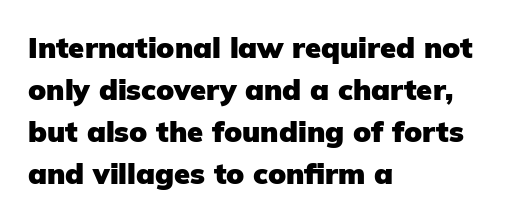
Q: Is the text bold? A: Yes.
Q: Is the text italic (slanted)? A: No, it is upright.
Q: Is the typeface a serif or a sans-serif typeface? A: Sans-serif.
Q: Is the text underlined? A: No.
Q: How is the paragraph aligned? A: Left-aligned.
Q: Is the spacing between letters normal or unusually wide? A: Normal.
Q: Is the spacing between lines tight, normal or loose? A: Normal.
Q: Width (condensed, normal, or wide)? A: Normal.
Q: Stroke contrast? A: Low.
Q: x-height? A: Medium.
Q: Monospaced? A: No.
